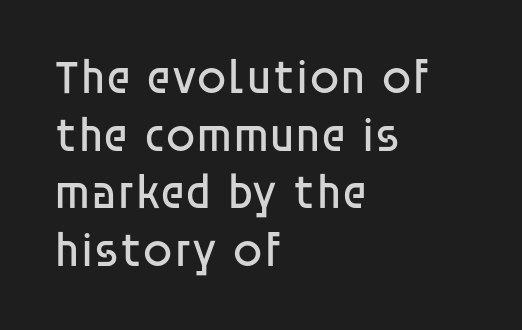
The image shows 48 px regular-weight sans-serif type, upright; set left-aligned, line spacing 1.2x, normal letter spacing, not underlined; low stroke contrast and a large x-height.
